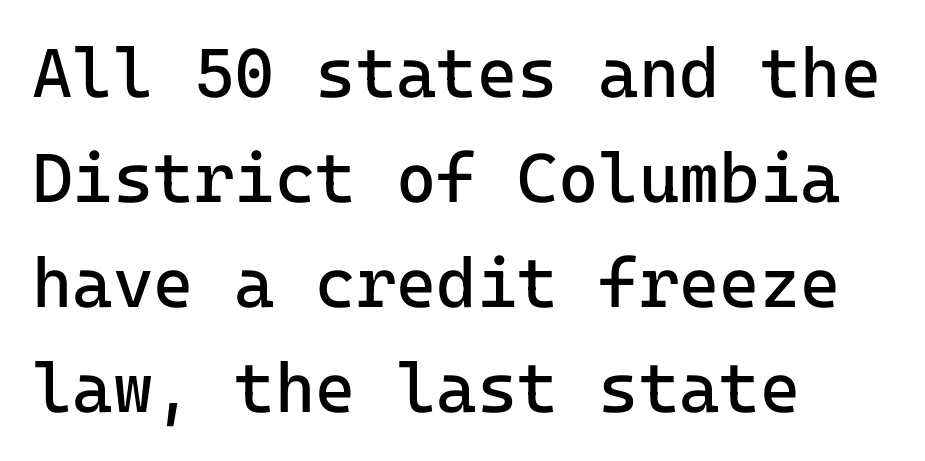
The block of text has a typical density, with ordinary space between rows. The passage shown is typed in a monospace face where columns stay perfectly aligned. No letter is thick-stroked: the sample isn't bold. Horizontally, the lines are justified to the leading edge only. The typography opts for an upright posture over an oblique one. Bare-footed words on every line.
